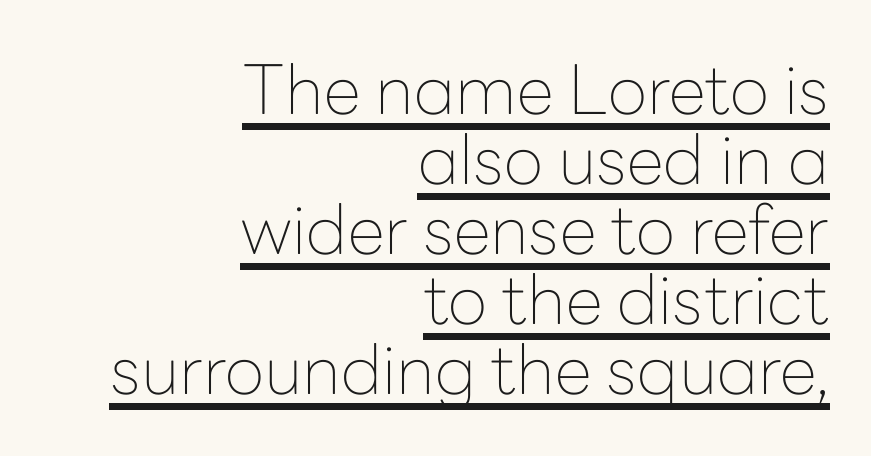
The image shows 68 px thin sans-serif type, upright; set right-aligned, tight line spacing (1.03x), normal letter spacing, underlined; low stroke contrast and a medium x-height.
